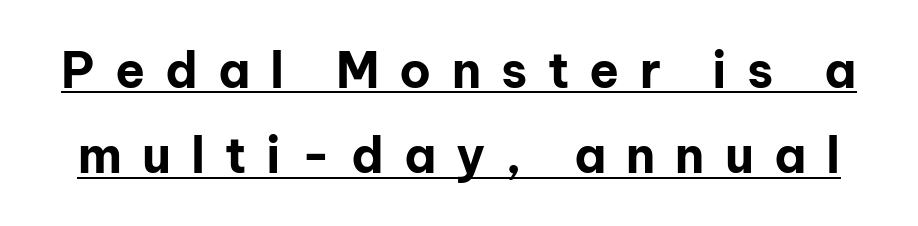
The image shows 49 px bold sans-serif type, upright; set line spacing 1.74x, unusually wide letter spacing (+0.41 em), underlined; low stroke contrast and a medium x-height.
